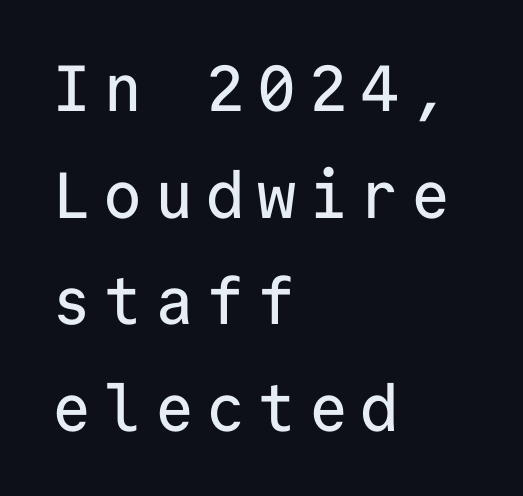
{"serif": "no", "italic": "no", "width": "normal", "stroke_contrast": "low", "x_height": "medium", "monospaced": "yes", "underline": "no", "align": "left", "line_spacing": "normal", "line_spacing_ratio": 1.64, "glyph_px": 65}
